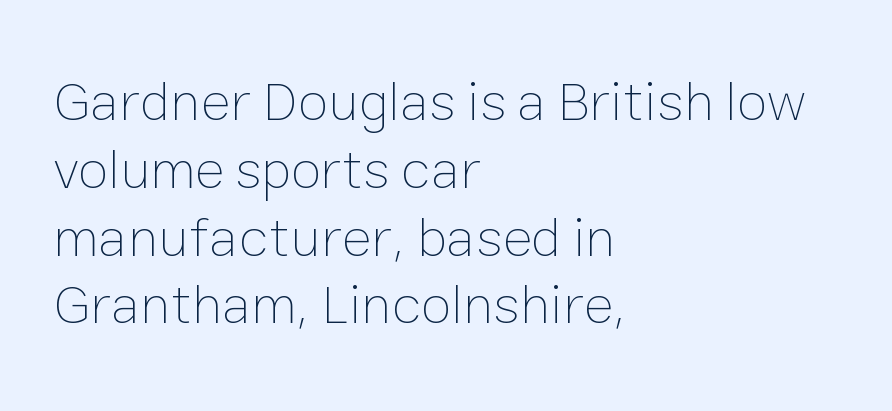
Q: Is the text bold? A: No.
Q: Is the text italic (slanted)? A: No, it is upright.
Q: Is the text underlined? A: No.
Q: How is the paragraph aligned? A: Left-aligned.
Q: Is the spacing between letters normal or unusually wide? A: Normal.
Q: Width (condensed, normal, or wide)? A: Normal.
Q: Stroke contrast? A: Low.
Q: x-height? A: Medium.
Q: Monospaced? A: No.
